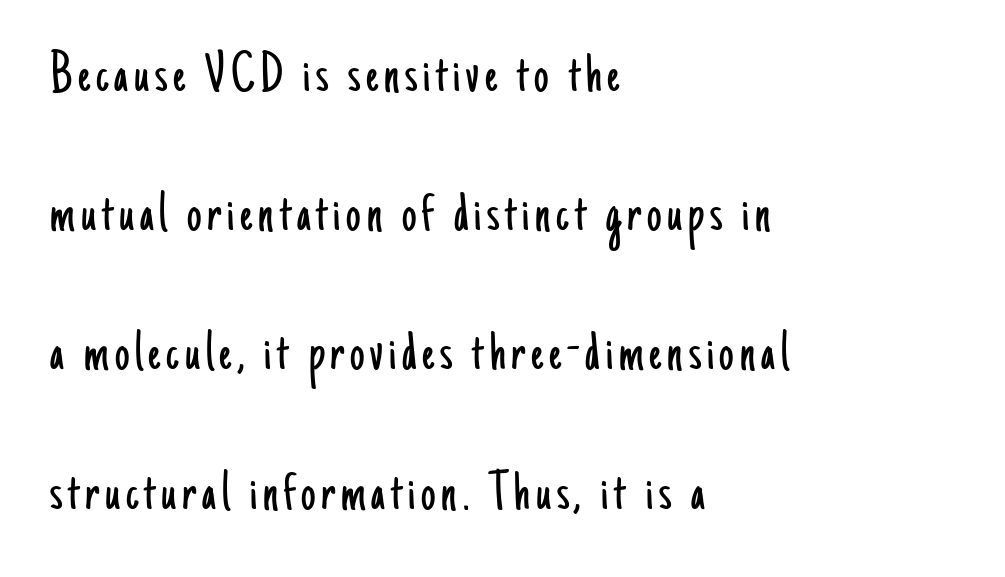
The image shows 58 px light, condensed sans-serif type, upright; set left-aligned, loose line spacing (2.4x), not underlined; low stroke contrast and a small x-height.
